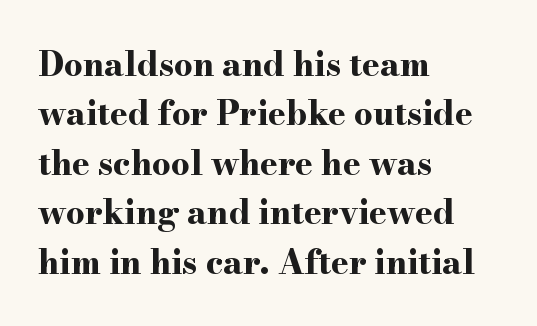
Q: Is the text bold? A: Yes.
Q: Is the text italic (slanted)? A: No, it is upright.
Q: Is the typeface a serif or a sans-serif typeface? A: Serif.
Q: Is the text underlined? A: No.
Q: How is the paragraph aligned? A: Left-aligned.
Q: Is the spacing between letters normal or unusually wide? A: Normal.
Q: Is the spacing between lines tight, normal or loose? A: Normal.
Q: Width (condensed, normal, or wide)? A: Wide.
Q: Stroke contrast? A: High.
Q: x-height? A: Small.
Q: Monospaced? A: No.
